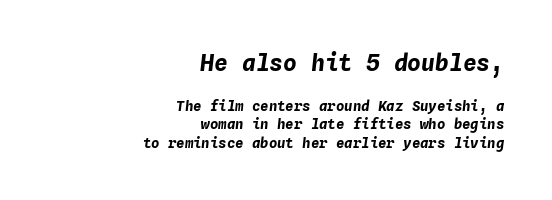
Q: Is the text bold? A: Yes.
Q: Is the text italic (slanted)? A: Yes, it leans right by about 4 degrees.
Q: Is the text underlined? A: No.
Q: How is the paragraph aligned? A: Right-aligned.
Q: Is the spacing between letters normal or unusually wide? A: Normal.
Q: Is the spacing between lines tight, normal or loose? A: Normal.
Q: Which block of text is set in a larger size, the first (top) or the second (bottom)? A: The first (top) one.
